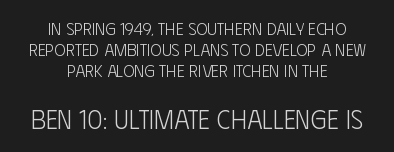
The image shows 26 px text type, upright; set centered, normal line spacing (1.25x), normal letter spacing, not underlined; the second (bottom) block is 1.53x larger.
